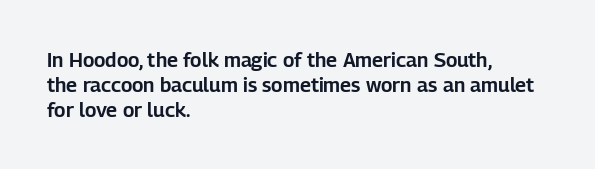
The image shows 20 px text type, upright; set left-aligned, normal line spacing (1.25x), normal letter spacing, not underlined.
